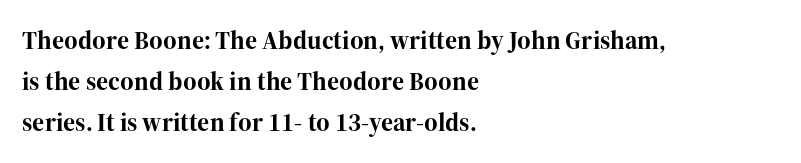
{"italic": "no", "bold": "yes", "underline": "no", "align": "left", "line_spacing": "normal", "line_spacing_ratio": 1.58, "letter_spacing": "normal", "letter_spacing_em": 0.0, "glyph_px": 26}
